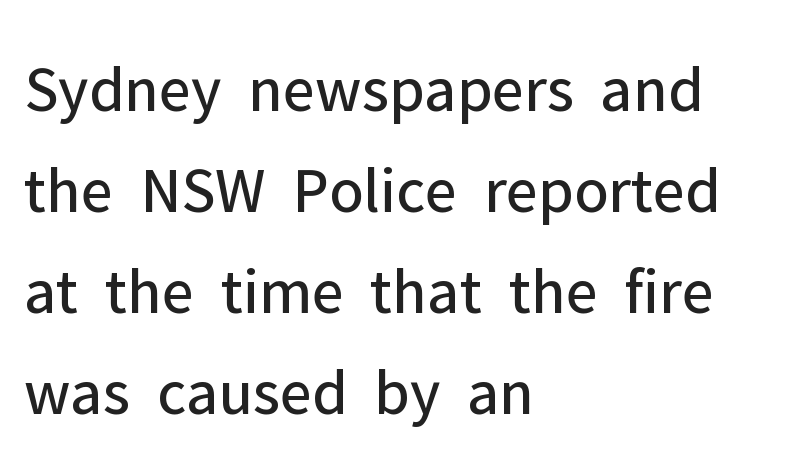
Q: Is the text bold? A: No.
Q: Is the text italic (slanted)? A: No, it is upright.
Q: Is the typeface a serif or a sans-serif typeface? A: Sans-serif.
Q: Is the text underlined? A: No.
Q: How is the paragraph aligned? A: Left-aligned.
Q: Is the spacing between letters normal or unusually wide? A: Normal.
Q: Is the spacing between lines tight, normal or loose? A: Normal.
Q: Width (condensed, normal, or wide)? A: Normal.
Q: Stroke contrast? A: Low.
Q: x-height? A: Medium.
Q: Monospaced? A: No.
